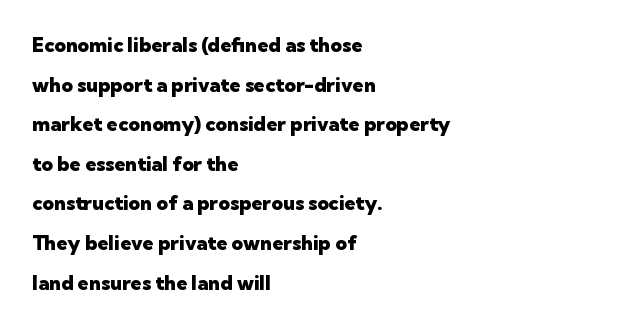
Q: Is the text bold? A: Yes.
Q: Is the text italic (slanted)? A: No, it is upright.
Q: Is the text underlined? A: No.
Q: How is the paragraph aligned? A: Left-aligned.
Q: Is the spacing between letters normal or unusually wide? A: Normal.
Q: Is the spacing between lines tight, normal or loose? A: Loose.
